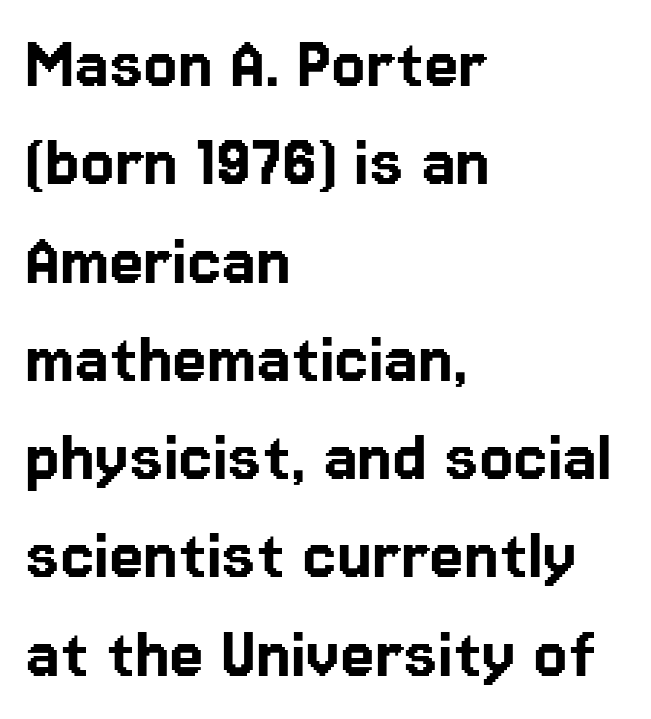
These lines stack with their left ends in a neat column. Regular leading. Students, note that the glyphs here touch the page at normal intervals. Notice how the stems are strictly vertical — no italics here.
